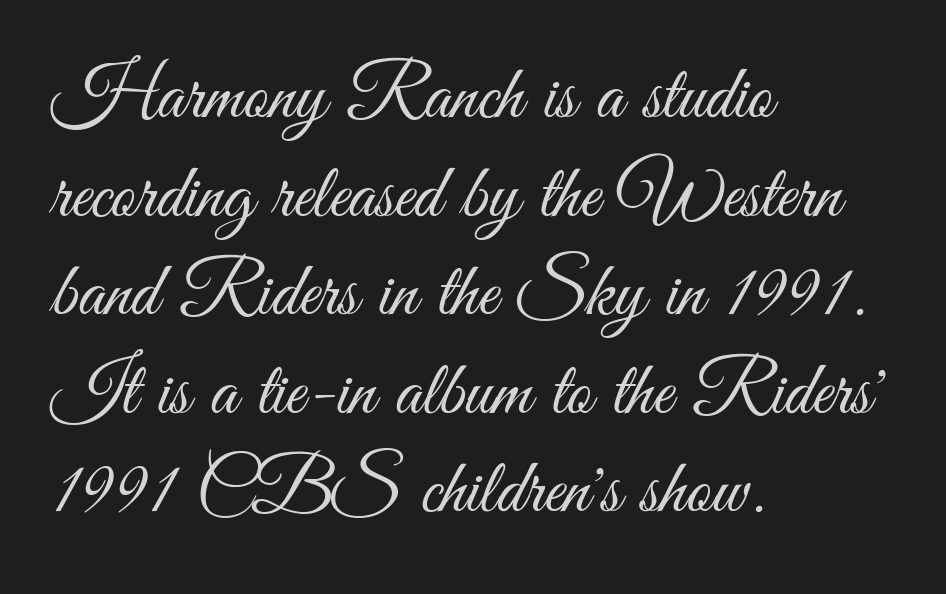
Q: Is the text bold? A: No.
Q: Is the text italic (slanted)? A: Yes.
Q: Is the typeface a serif or a sans-serif typeface? A: Sans-serif.
Q: Is the text underlined? A: No.
Q: How is the paragraph aligned? A: Left-aligned.
Q: Is the spacing between letters normal or unusually wide? A: Normal.
Q: Is the spacing between lines tight, normal or loose? A: Normal.
Q: Width (condensed, normal, or wide)? A: Condensed.
Q: Stroke contrast? A: Medium.
Q: x-height? A: Small.
Q: Monospaced? A: No.
